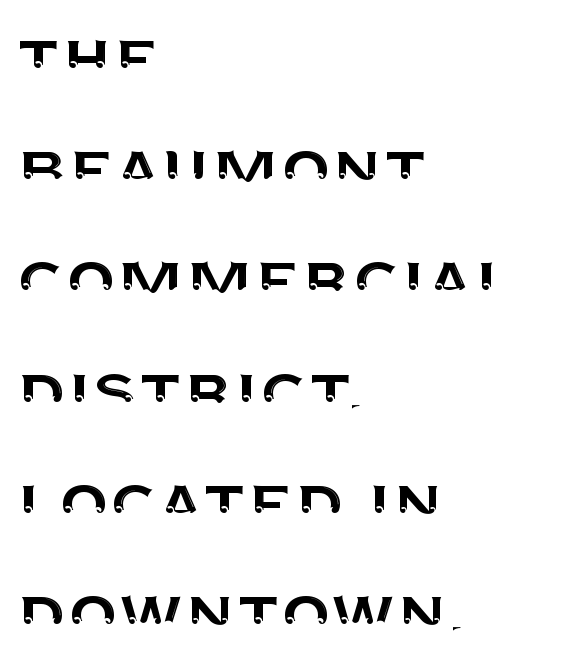
{"serif": "no", "italic": "no", "width": "normal", "stroke_contrast": "medium", "x_height": "large", "monospaced": "no", "underline": "no", "align": "left", "line_spacing": "normal", "line_spacing_ratio": 1.39, "letter_spacing": "normal", "letter_spacing_em": 0.0, "glyph_px": 80}
